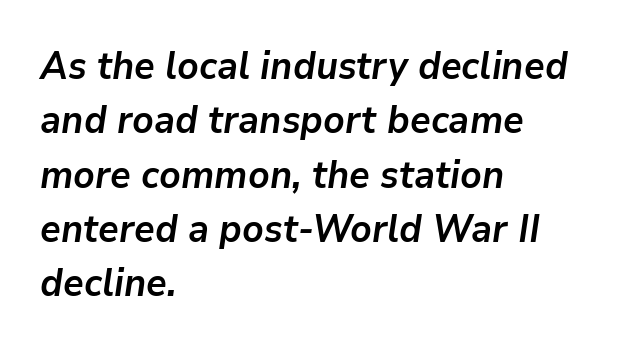
Q: Is the text bold? A: Yes.
Q: Is the text italic (slanted)? A: Yes, it leans right by about 9 degrees.
Q: Is the text underlined? A: No.
Q: How is the paragraph aligned? A: Left-aligned.
Q: Is the spacing between letters normal or unusually wide? A: Normal.
Q: Is the spacing between lines tight, normal or loose? A: Normal.
Q: Width (condensed, normal, or wide)? A: Normal.
Q: Stroke contrast? A: Low.
Q: x-height? A: Medium.
Q: Monospaced? A: No.
